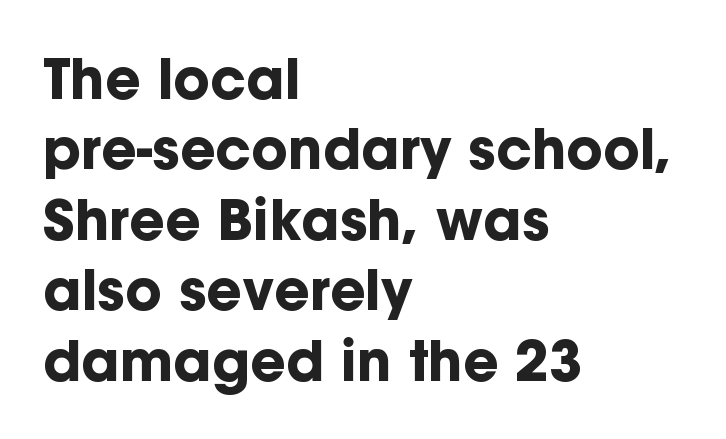
Q: Is the text bold? A: Yes.
Q: Is the text italic (slanted)? A: No, it is upright.
Q: Is the typeface a serif or a sans-serif typeface? A: Sans-serif.
Q: Is the text underlined? A: No.
Q: How is the paragraph aligned? A: Left-aligned.
Q: Is the spacing between letters normal or unusually wide? A: Normal.
Q: Is the spacing between lines tight, normal or loose? A: Normal.
Q: Width (condensed, normal, or wide)? A: Normal.
Q: Stroke contrast? A: Low.
Q: x-height? A: Medium.
Q: Monospaced? A: No.
